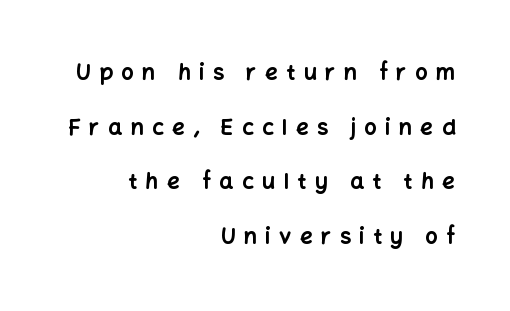
{"italic": "no", "bold": "yes", "underline": "no", "align": "right", "line_spacing": "loose", "line_spacing_ratio": 2.48, "letter_spacing": "wide", "letter_spacing_em": 0.39, "glyph_px": 22}
